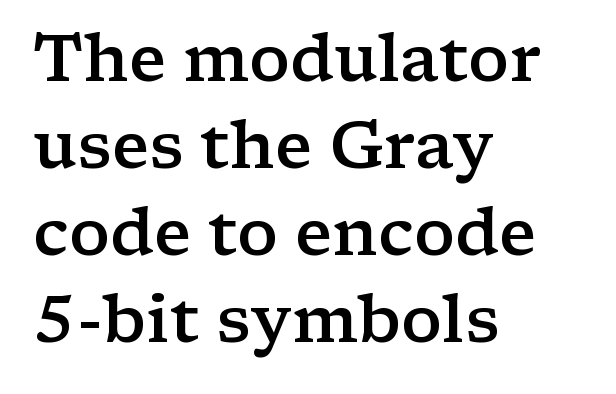
Q: Is the text bold? A: Semi-bold.
Q: Is the text italic (slanted)? A: No, it is upright.
Q: Is the typeface a serif or a sans-serif typeface? A: Serif.
Q: Is the text underlined? A: No.
Q: How is the paragraph aligned? A: Left-aligned.
Q: Is the spacing between letters normal or unusually wide? A: Normal.
Q: Is the spacing between lines tight, normal or loose? A: Normal.
Q: Width (condensed, normal, or wide)? A: Wide.
Q: Stroke contrast? A: Low.
Q: x-height? A: Medium.
Q: Monospaced? A: No.
